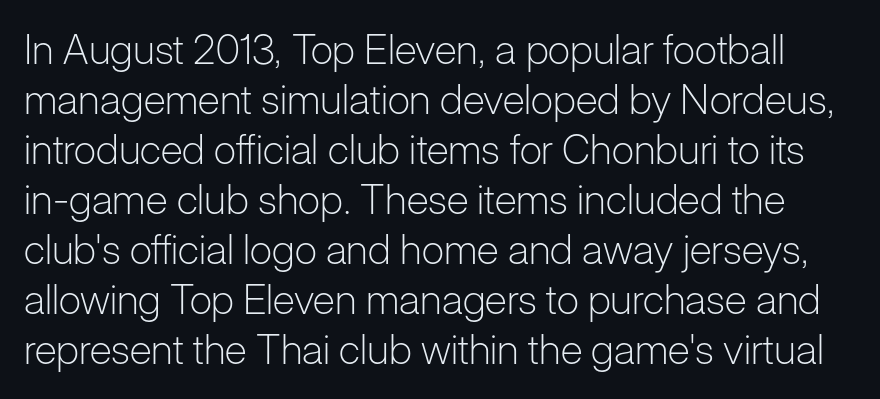
{"serif": "no", "italic": "no", "bold": "no", "weight": "light", "width": "normal", "stroke_contrast": "low", "x_height": "medium", "monospaced": "no", "underline": "no", "line_spacing_ratio": 1.22, "letter_spacing": "normal", "letter_spacing_em": 0.0, "glyph_px": 41}
